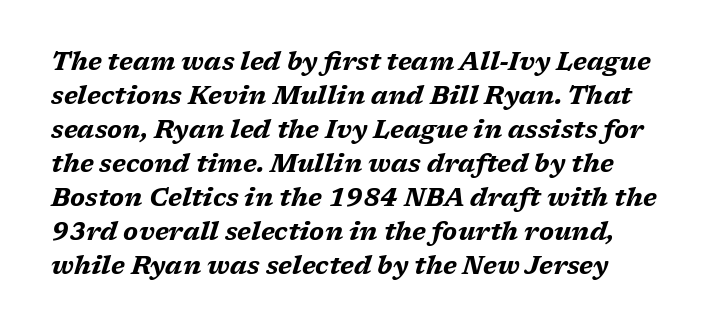
{"italic": "yes", "lean": "right", "slant_degrees": 17, "bold": "yes", "underline": "no", "align": "left", "line_spacing": "normal", "line_spacing_ratio": 1.36, "letter_spacing": "normal", "letter_spacing_em": 0.0, "glyph_px": 25}
